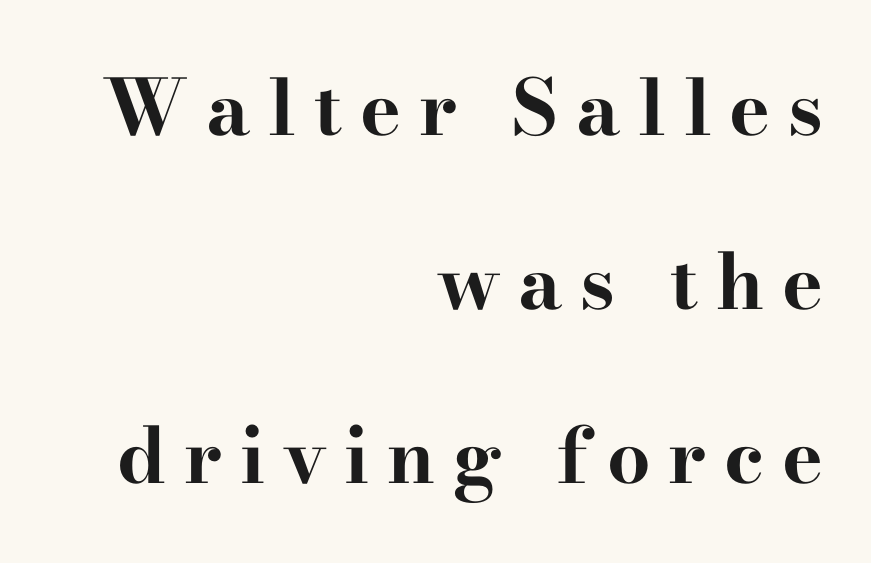
The image shows 77 px bold, wide serif type, upright; set right-aligned, loose line spacing (2.26x), unusually wide letter spacing (+0.23 em), not underlined; high stroke contrast and a small x-height.
